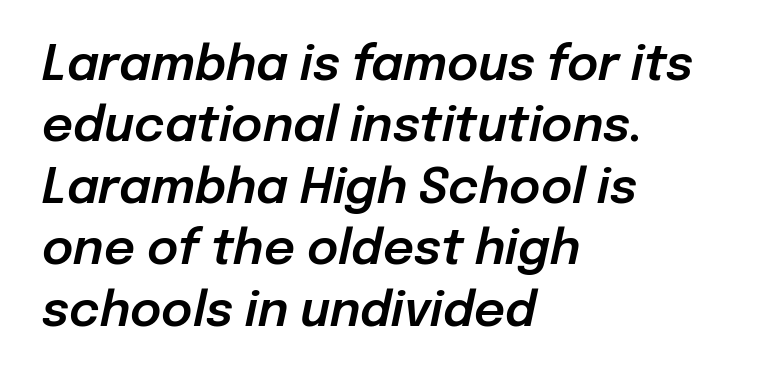
The image shows 48 px text type, italic (leaning right); set left-aligned, normal line spacing (1.28x), normal letter spacing, not underlined; low stroke contrast and a medium x-height.
